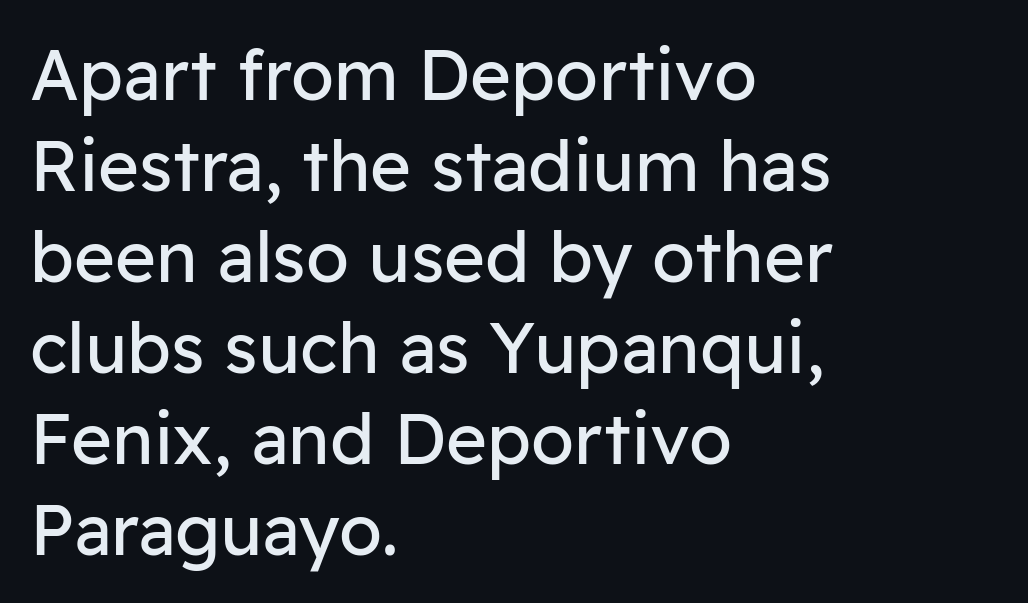
The face used here is proportionally spaced, like ordinary book or web type. This reads as an unemphasized weight, regular at the heaviest. One-word summary of the alignment: left. Does extra space separate the letters? No, they use regular spacing. Classification — sans serif.
